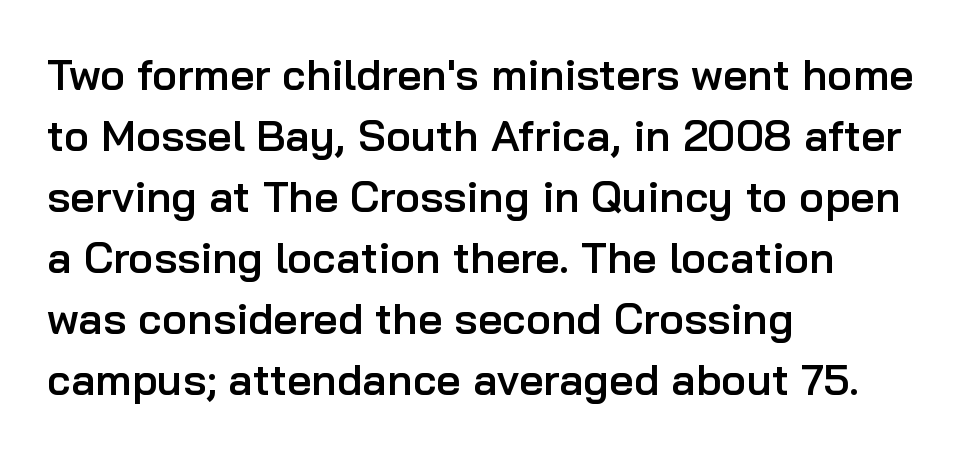
The image shows 43 px semibold sans-serif type, upright; set left-aligned, normal line spacing (1.42x), normal letter spacing, not underlined; low stroke contrast and a medium x-height.
